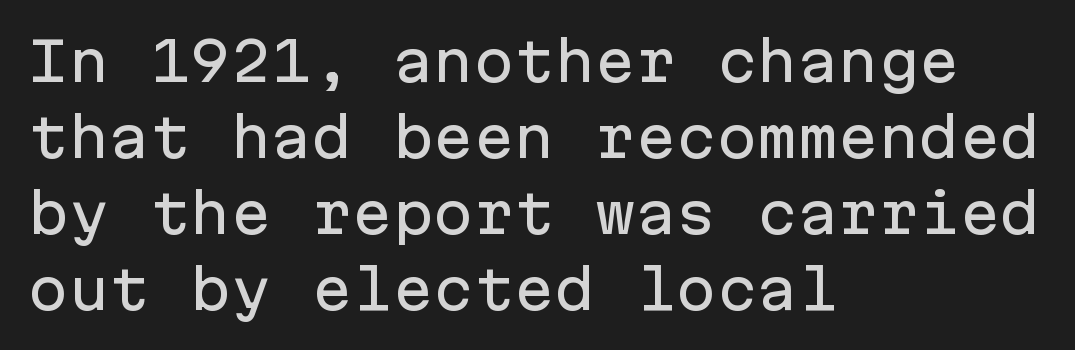
Fixed-width glyphs throughout — classic coding-font behaviour. A typesetter would label this face a sans. The letters stand upright; this is a roman face. Students, observe: this is what conventionally led text looks like. In terms of letterspacing, this is plain default setting.
